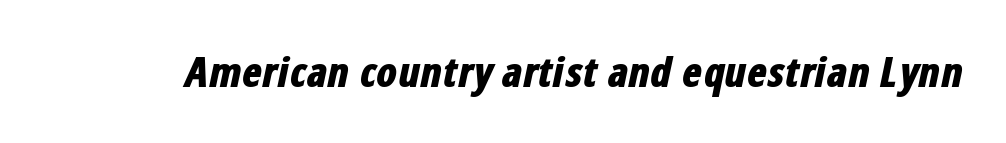
Q: Is the text bold? A: Yes.
Q: Is the text italic (slanted)? A: Yes, it leans right by about 12 degrees.
Q: Is the text underlined? A: No.
Q: Is the spacing between letters normal or unusually wide? A: Normal.
Q: Width (condensed, normal, or wide)? A: Condensed.
Q: Stroke contrast? A: Low.
Q: x-height? A: Medium.
Q: Monospaced? A: No.
